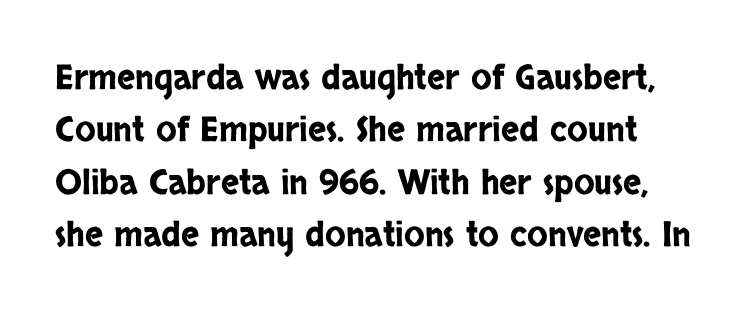
The image shows 34 px condensed sans-serif type, upright; set normal line spacing (1.54x), normal letter spacing, not underlined; low stroke contrast and a large x-height.
